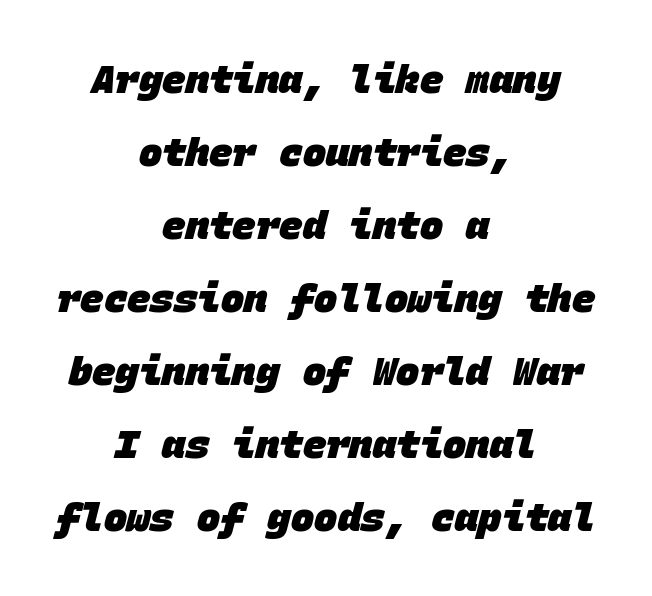
Grotesque or geometric, the face here clearly has no serifs. Underline: absent. The type is set solid horizontally, with unmodified tracking. Monospaced: the letters line up in strict vertical columns. Line starts and ends both wander, symmetrically. Plenty of ink on the page — the face is bold.
